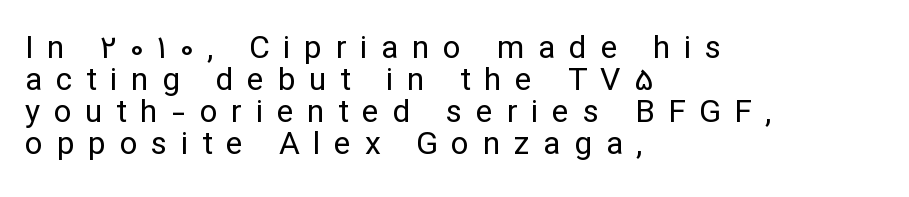
Summary of weight: not heavy and not bold. What's the leading like? Squeezed, with rows nearly overlapping. Only glyphs here, with clear space below each row. Tracking value appears strongly positive — letters spread wide. The typography opts for an upright posture over an oblique one. Leftover space on each line is placed entirely after the last word.
